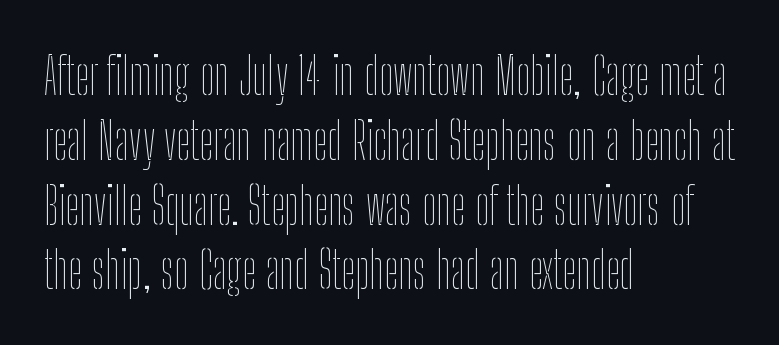
Q: Is the text bold? A: No.
Q: Is the text italic (slanted)? A: No, it is upright.
Q: Is the text underlined? A: No.
Q: How is the paragraph aligned? A: Left-aligned.
Q: Is the spacing between letters normal or unusually wide? A: Normal.
Q: Is the spacing between lines tight, normal or loose? A: Normal.
Q: Width (condensed, normal, or wide)? A: Condensed.
Q: Stroke contrast? A: Low.
Q: x-height? A: Medium.
Q: Monospaced? A: No.
